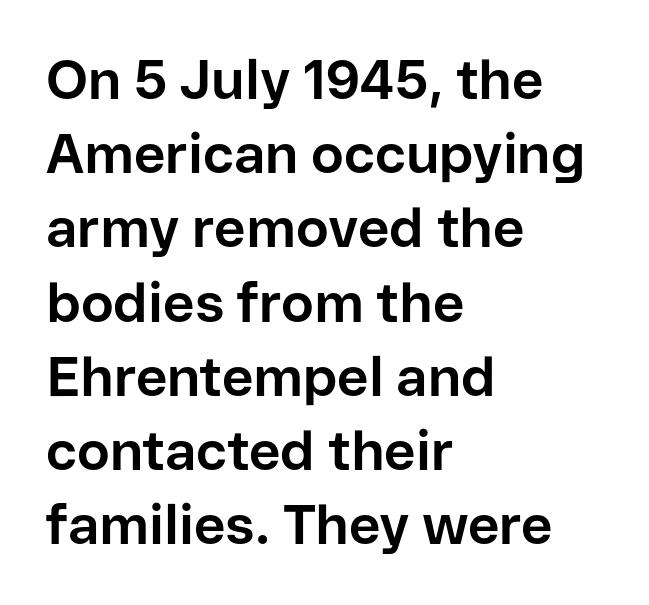
Q: Is the text bold? A: Yes.
Q: Is the text italic (slanted)? A: No, it is upright.
Q: Is the typeface a serif or a sans-serif typeface? A: Sans-serif.
Q: Is the text underlined? A: No.
Q: How is the paragraph aligned? A: Left-aligned.
Q: Is the spacing between letters normal or unusually wide? A: Normal.
Q: Is the spacing between lines tight, normal or loose? A: Normal.
Q: Width (condensed, normal, or wide)? A: Normal.
Q: Stroke contrast? A: Low.
Q: x-height? A: Medium.
Q: Monospaced? A: No.
